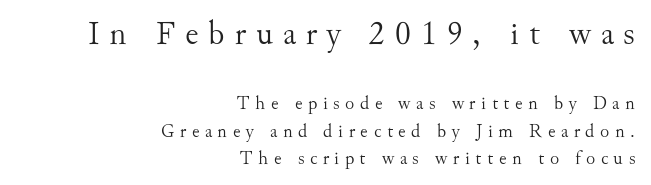
Q: Is the text bold? A: No.
Q: Is the text italic (slanted)? A: No, it is upright.
Q: Is the typeface a serif or a sans-serif typeface? A: Serif.
Q: Is the text underlined? A: No.
Q: How is the paragraph aligned? A: Right-aligned.
Q: Is the spacing between letters normal or unusually wide? A: Unusually wide.
Q: Is the spacing between lines tight, normal or loose? A: Normal.
Q: Which block of text is set in a larger size, the first (top) or the second (bottom)? A: The first (top) one.
Q: Width (condensed, normal, or wide)? A: Normal.
Q: Stroke contrast? A: Medium.
Q: x-height? A: Small.
Q: Monospaced? A: No.
